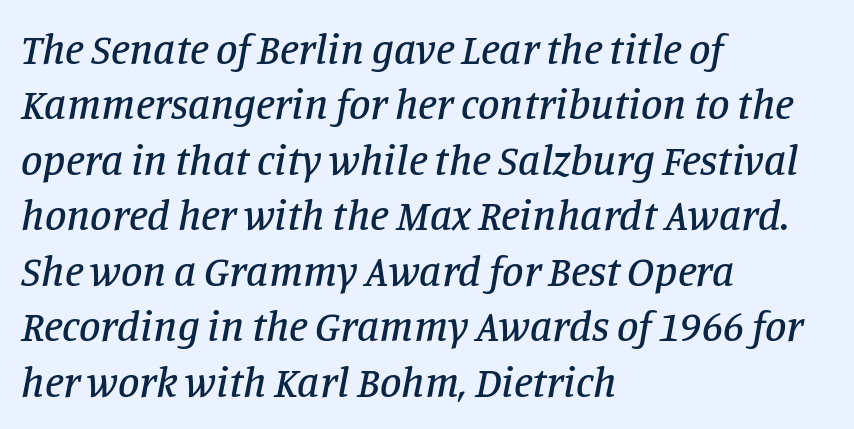
The image shows 43 px serif type, italic (leaning right); set left-aligned, normal line spacing (1.29x), normal letter spacing, not underlined; low stroke contrast and a large x-height.
